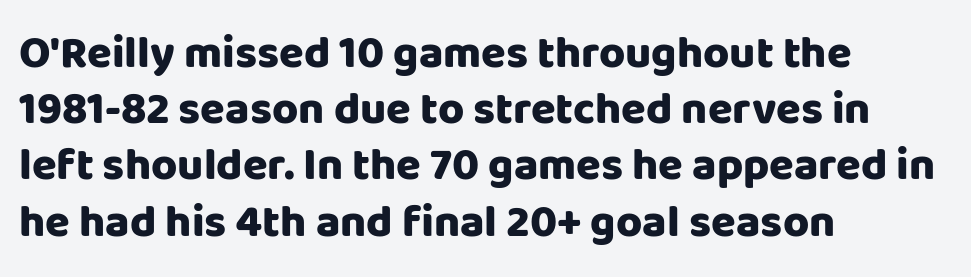
Q: Is the text bold? A: Yes.
Q: Is the text italic (slanted)? A: No, it is upright.
Q: Is the typeface a serif or a sans-serif typeface? A: Sans-serif.
Q: Is the text underlined? A: No.
Q: How is the paragraph aligned? A: Left-aligned.
Q: Is the spacing between letters normal or unusually wide? A: Normal.
Q: Is the spacing between lines tight, normal or loose? A: Normal.
Q: Width (condensed, normal, or wide)? A: Normal.
Q: Stroke contrast? A: Low.
Q: x-height? A: Large.
Q: Monospaced? A: No.
